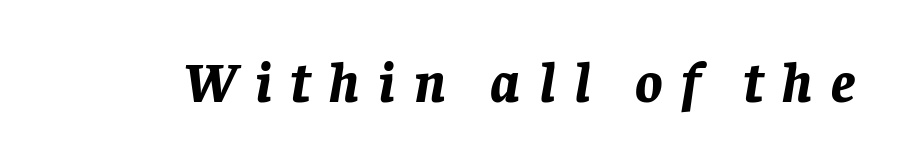
Weight: bold. Unmarked baselines from the first word to the last. The font's italic variant was chosen for this text. A typesetter would call this heavily tracked-out type.
